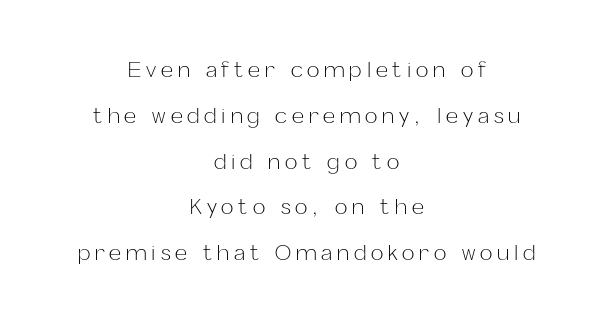
The image shows 21 px text type, upright; set centered, loose line spacing (2.18x), unusually wide letter spacing (+0.23 em), not underlined.
